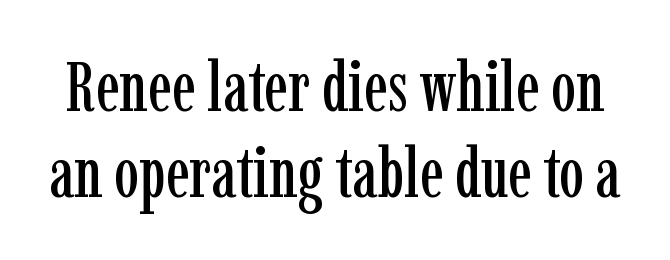
The image shows 70 px condensed serif type, upright; set line spacing 1.23x, normal letter spacing, not underlined; low stroke contrast and a medium x-height.
